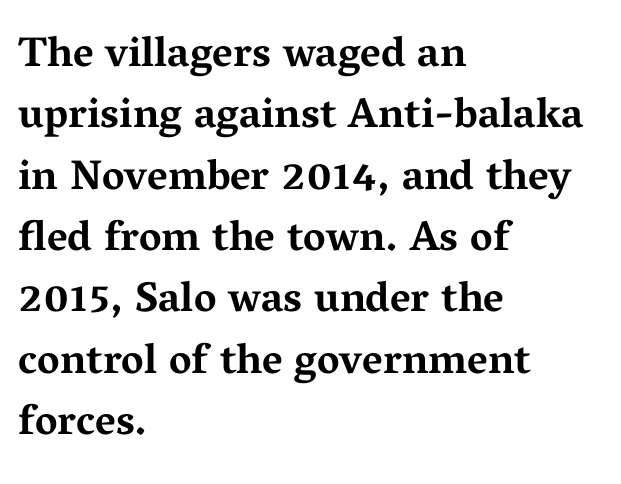
Strokes here are thick enough to call this a true bold. What stands out about the letter spacing? Nothing — it is the standard amount. Looks like regular typesetting: each glyph gets only the width it needs. Caption: multi-line text, flush left, ragged right. Font category for this specimen: serif.
